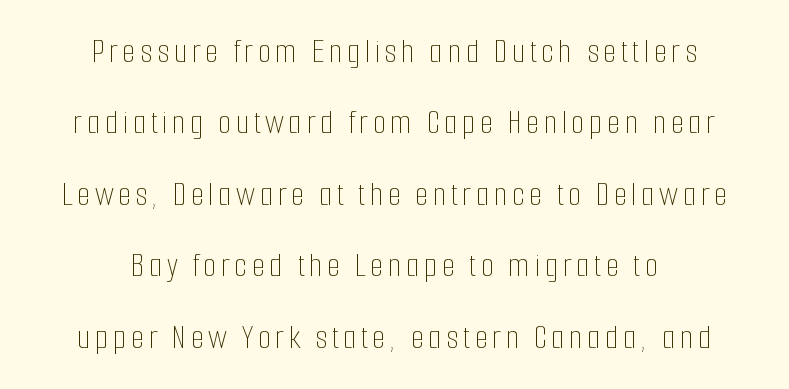
The paragraph shown floats in the horizontal middle. Whoever set this chose breathing room over compactness in the vertical rhythm. Quick note: underline off. Upright lettering throughout.
